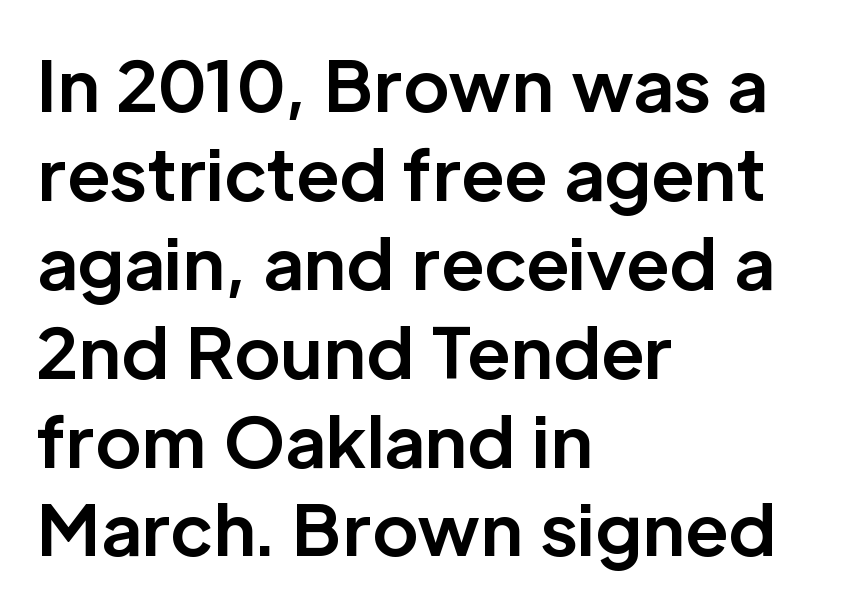
Q: Is the text bold? A: Yes.
Q: Is the text italic (slanted)? A: No, it is upright.
Q: Is the typeface a serif or a sans-serif typeface? A: Sans-serif.
Q: Is the text underlined? A: No.
Q: How is the paragraph aligned? A: Left-aligned.
Q: Is the spacing between letters normal or unusually wide? A: Normal.
Q: Is the spacing between lines tight, normal or loose? A: Normal.
Q: Width (condensed, normal, or wide)? A: Normal.
Q: Stroke contrast? A: Low.
Q: x-height? A: Medium.
Q: Monospaced? A: No.
